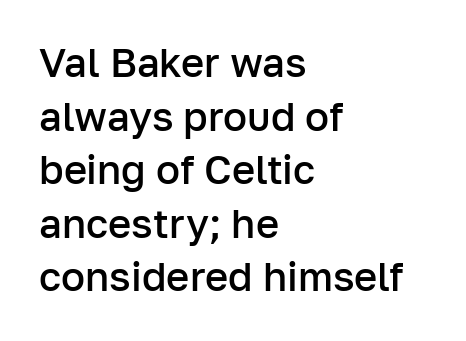
The image shows 40 px semibold sans-serif type, upright; set left-aligned, normal line spacing (1.34x), normal letter spacing, not underlined; low stroke contrast and a medium x-height.
